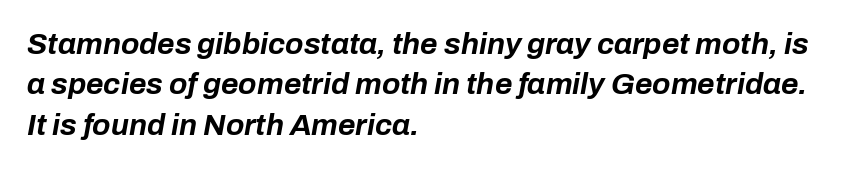
The image shows 30 px bold type, italic (leaning right); set left-aligned, normal line spacing (1.35x), normal letter spacing, not underlined; low stroke contrast and a medium x-height.
